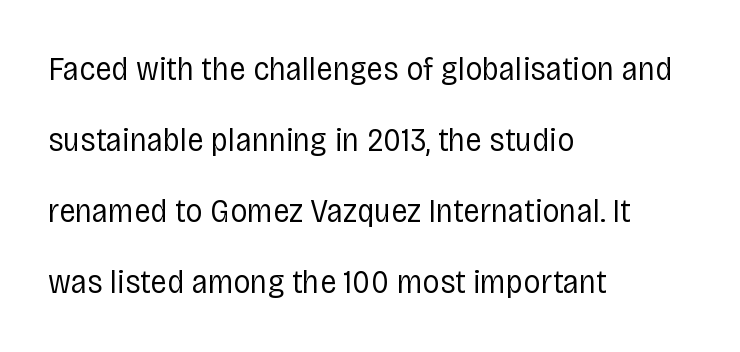
Look at the tracking — it's just the regular setting, nothing added. I'd call this a sans setting — the letters go barefoot. Tall strokes in this sample are plumb rather than angled. The passage shown stacks its lines with a broad gap. Descender tails drop into unmarked territory. The strokes carry an ordinary text weight at most.
